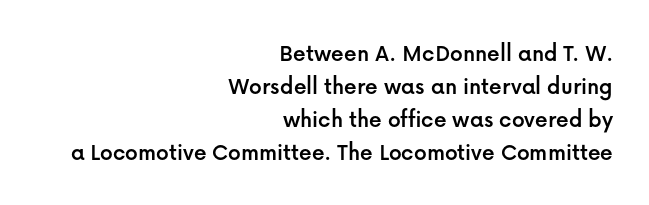
The font's upright variant was chosen for this text. Where is the straight margin? On the right. Caption: standard tracking, unaltered. Underlining? Definitely not there. Rows of type keep a routine distance in the vertical direction.
